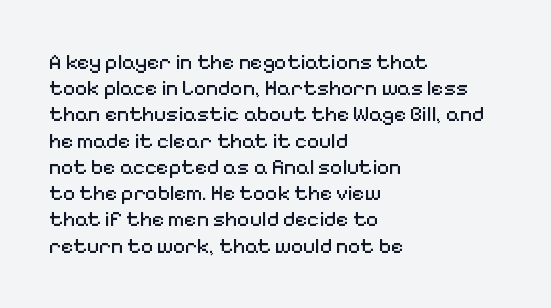
Does extra space separate the letters? No, they use regular spacing. Layout note: lines flush left. The area under the type is left untouched. This reads as an unemphasized weight, regular at the heaviest. This is roman type, the default non-slanted kind. Vertical spacing — default.
